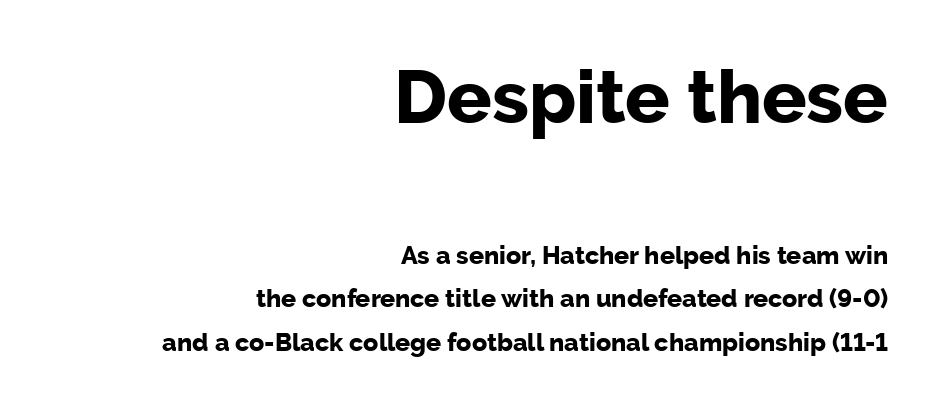
The image shows 74 px bold sans-serif type, upright; set right-aligned, line spacing 1.73x, normal letter spacing, not underlined; the first (top) block is 2.96x larger; low stroke contrast and a medium x-height.
